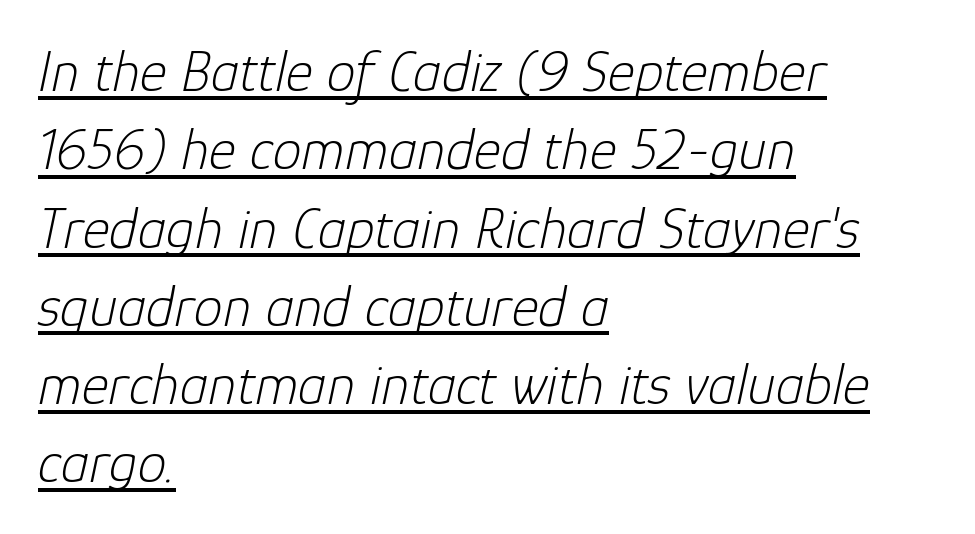
The image shows 58 px light type, italic (leaning right); set left-aligned, normal line spacing (1.35x), normal letter spacing, underlined; low stroke contrast and a medium x-height.
